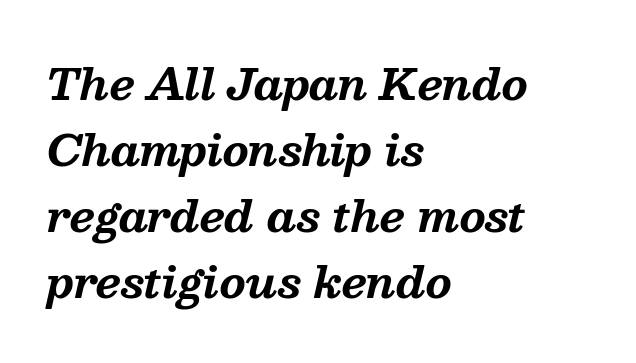
Q: Is the text bold? A: Yes.
Q: Is the text italic (slanted)? A: Yes, it leans right by about 13 degrees.
Q: Is the typeface a serif or a sans-serif typeface? A: Serif.
Q: Is the text underlined? A: No.
Q: How is the paragraph aligned? A: Left-aligned.
Q: Is the spacing between letters normal or unusually wide? A: Normal.
Q: Is the spacing between lines tight, normal or loose? A: Normal.
Q: Width (condensed, normal, or wide)? A: Normal.
Q: Stroke contrast? A: Medium.
Q: x-height? A: Medium.
Q: Monospaced? A: No.
